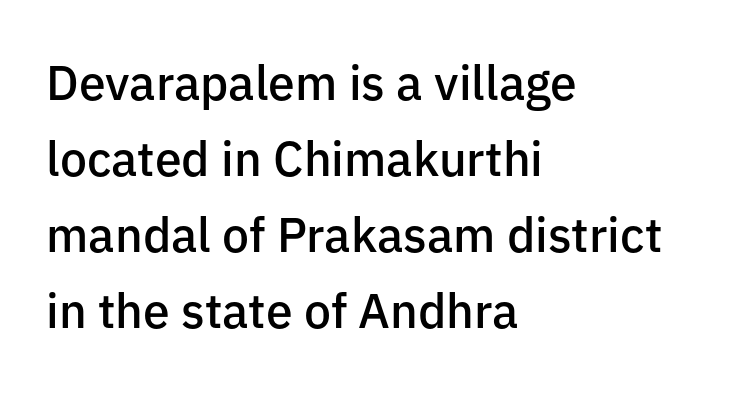
Q: Is the text bold? A: Semi-bold.
Q: Is the text italic (slanted)? A: No, it is upright.
Q: Is the typeface a serif or a sans-serif typeface? A: Sans-serif.
Q: Is the text underlined? A: No.
Q: How is the paragraph aligned? A: Left-aligned.
Q: Is the spacing between letters normal or unusually wide? A: Normal.
Q: Is the spacing between lines tight, normal or loose? A: Normal.
Q: Width (condensed, normal, or wide)? A: Normal.
Q: Stroke contrast? A: Low.
Q: x-height? A: Medium.
Q: Monospaced? A: No.
